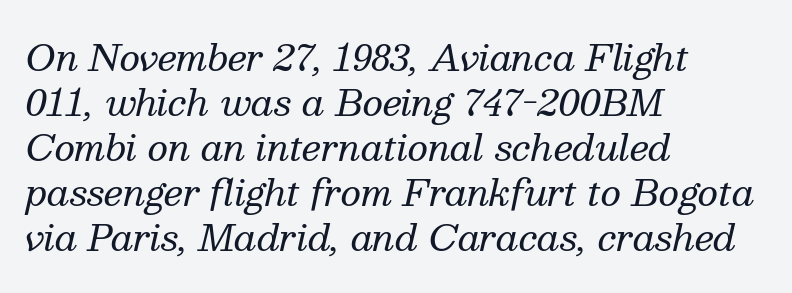
A typesetter would call this leading conventional body-copy spacing. Underlining? Definitely not there. Spacing verdict: proportional, widths tailored to each character. No extra tracking has been applied to these lines. The strokes carry an ordinary text weight at most.
